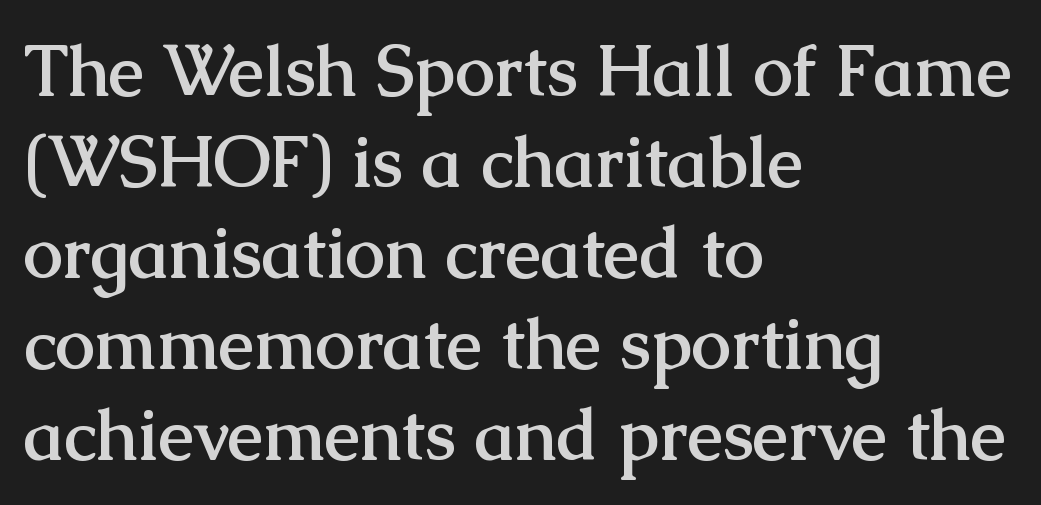
Q: Is the text bold? A: Yes.
Q: Is the text italic (slanted)? A: No, it is upright.
Q: Is the typeface a serif or a sans-serif typeface? A: Serif.
Q: Is the text underlined? A: No.
Q: How is the paragraph aligned? A: Left-aligned.
Q: Is the spacing between letters normal or unusually wide? A: Normal.
Q: Is the spacing between lines tight, normal or loose? A: Normal.
Q: Width (condensed, normal, or wide)? A: Normal.
Q: Stroke contrast? A: Medium.
Q: x-height? A: Medium.
Q: Monospaced? A: No.
